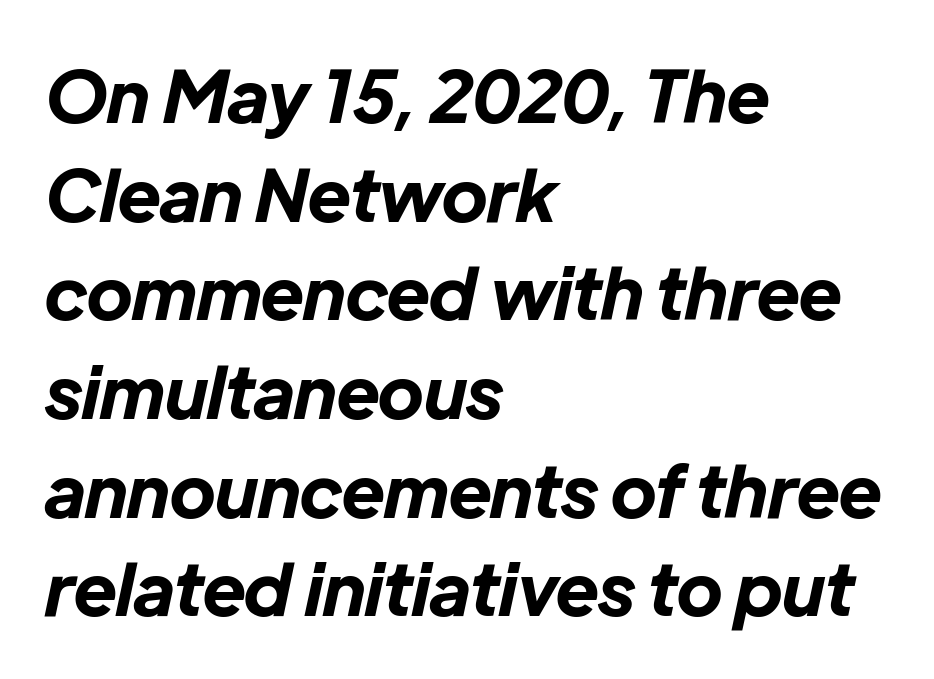
Q: Is the text bold? A: Yes.
Q: Is the text italic (slanted)? A: Yes, it leans right by about 12 degrees.
Q: Is the text underlined? A: No.
Q: How is the paragraph aligned? A: Left-aligned.
Q: Is the spacing between letters normal or unusually wide? A: Normal.
Q: Is the spacing between lines tight, normal or loose? A: Normal.
Q: Width (condensed, normal, or wide)? A: Normal.
Q: Stroke contrast? A: Low.
Q: x-height? A: Medium.
Q: Monospaced? A: No.
